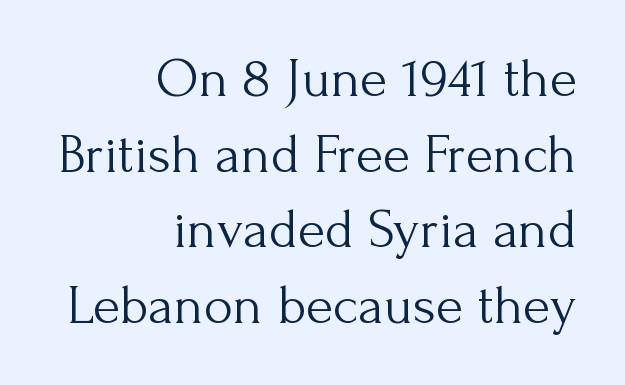
Compared with typical body copy, the letter spacing here is the same. The baseline area is clear. The paragraph has a hard right edge and a soft left edge. Is this a fixed-width face? No — the glyphs have proportional, varying widths. Regular leading.
